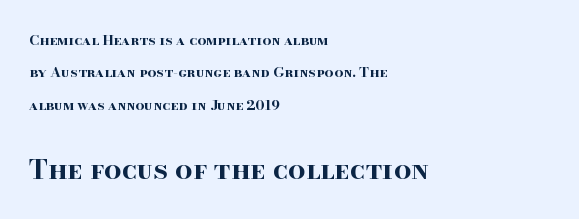
{"italic": "no", "bold": "yes", "underline": "no", "align": "left", "line_spacing": "loose", "line_spacing_ratio": 2.31, "letter_spacing": "normal", "letter_spacing_em": 0.0, "larger_block": "second", "size_ratio": 1.93, "glyph_px": 27}
